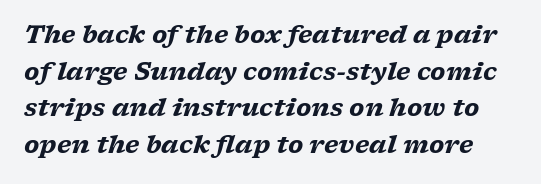
Notice how descenders clear the ascenders below comfortably — that's standard leading. How heavy is the stroke? Heavy — this is a bold. Between one letter and the next there's only the usual sliver of space. Has an underline been added? It has not. Tall strokes in this sample are angled rather than plumb.
